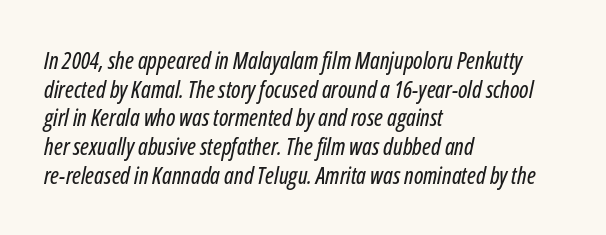
Horizontal alignment here is leftward, the default for most running prose. The strip under each line holds only bare page. A typesetter would mark this as italic. Regarding leading, the lines here are spaced in the standard way.
